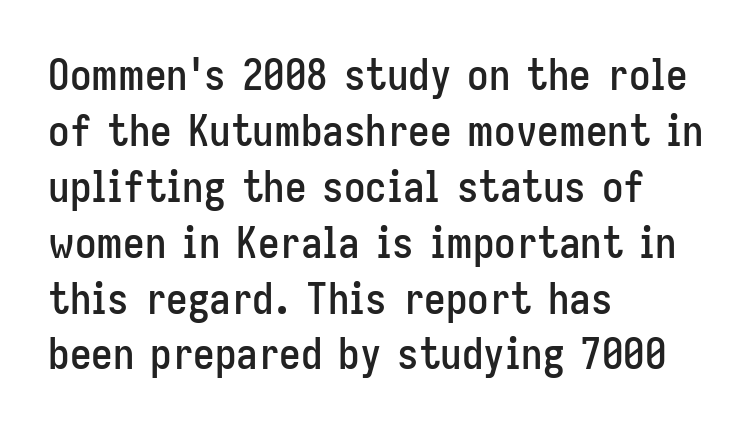
Q: Is the text italic (slanted)? A: No, it is upright.
Q: Is the typeface a serif or a sans-serif typeface? A: Sans-serif.
Q: Is the text underlined? A: No.
Q: How is the paragraph aligned? A: Left-aligned.
Q: Is the spacing between letters normal or unusually wide? A: Normal.
Q: Is the spacing between lines tight, normal or loose? A: Normal.
Q: Width (condensed, normal, or wide)? A: Condensed.
Q: Stroke contrast? A: Low.
Q: x-height? A: Medium.
Q: Monospaced? A: No.
